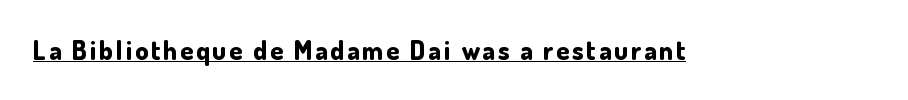
{"italic": "no", "bold": "yes", "underline": "yes", "glyph_px": 26}
